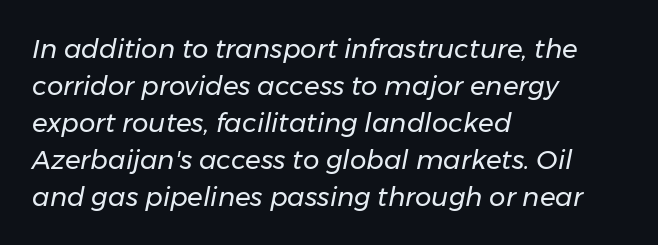
Q: Is the text bold? A: No.
Q: Is the text italic (slanted)? A: Yes, it leans right by about 11 degrees.
Q: Is the text underlined? A: No.
Q: How is the paragraph aligned? A: Left-aligned.
Q: Is the spacing between letters normal or unusually wide? A: Normal.
Q: Is the spacing between lines tight, normal or loose? A: Normal.
